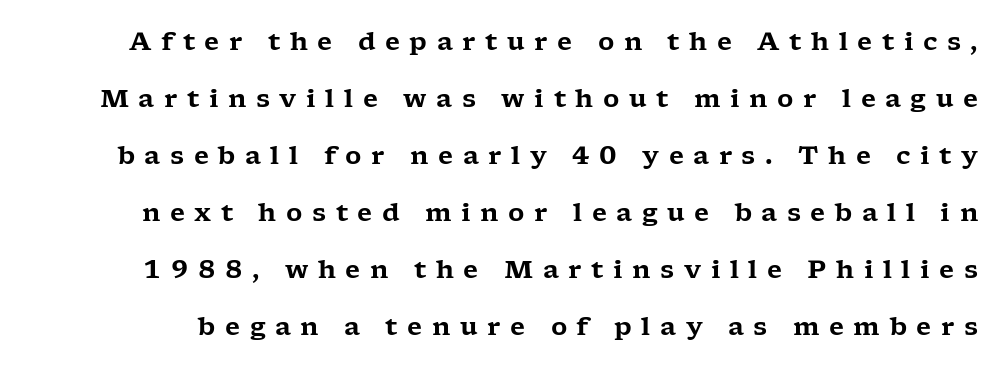
{"italic": "no", "underline": "no", "line_spacing": "loose", "line_spacing_ratio": 2.28, "letter_spacing": "wide", "letter_spacing_em": 0.38, "glyph_px": 25}
